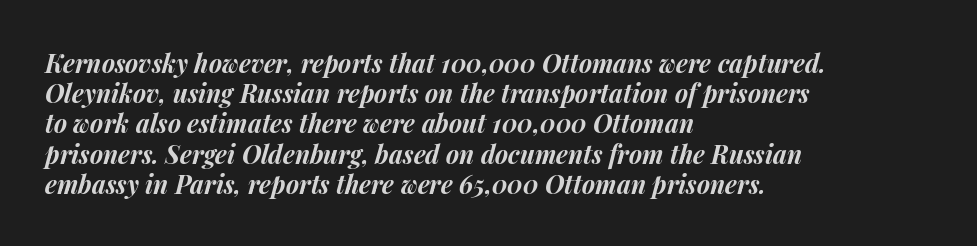
Q: Is the text bold? A: Yes.
Q: Is the text italic (slanted)? A: Yes, it leans right by about 14 degrees.
Q: Is the text underlined? A: No.
Q: How is the paragraph aligned? A: Left-aligned.
Q: Is the spacing between letters normal or unusually wide? A: Normal.
